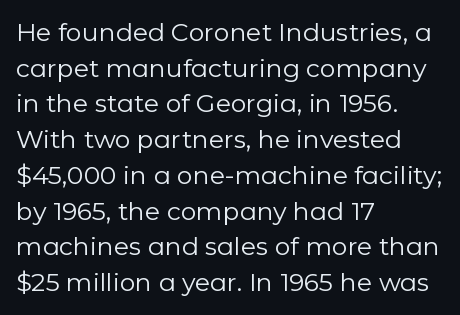
{"italic": "no", "bold": "no", "underline": "no", "align": "left", "line_spacing": "normal", "line_spacing_ratio": 1.43, "letter_spacing": "normal", "letter_spacing_em": 0.0, "glyph_px": 25}
